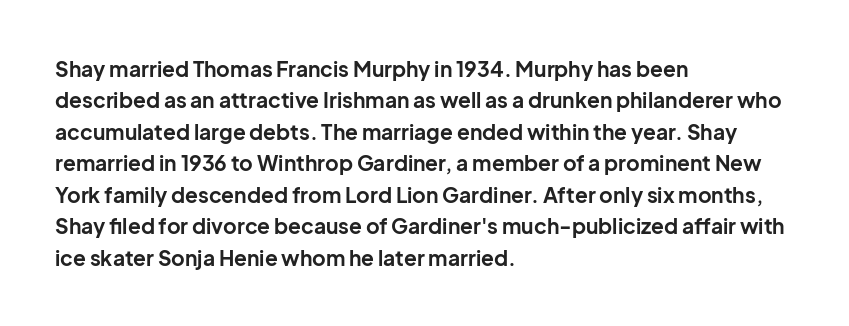
Q: Is the text bold? A: Yes.
Q: Is the text italic (slanted)? A: No, it is upright.
Q: Is the text underlined? A: No.
Q: How is the paragraph aligned? A: Left-aligned.
Q: Is the spacing between letters normal or unusually wide? A: Normal.
Q: Is the spacing between lines tight, normal or loose? A: Normal.
